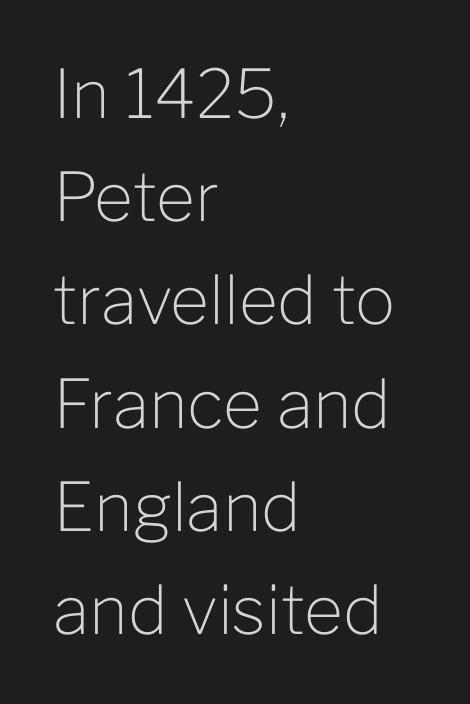
The image shows 67 px light sans-serif type, upright; set left-aligned, normal line spacing (1.54x), normal letter spacing, not underlined; low stroke contrast and a medium x-height.
